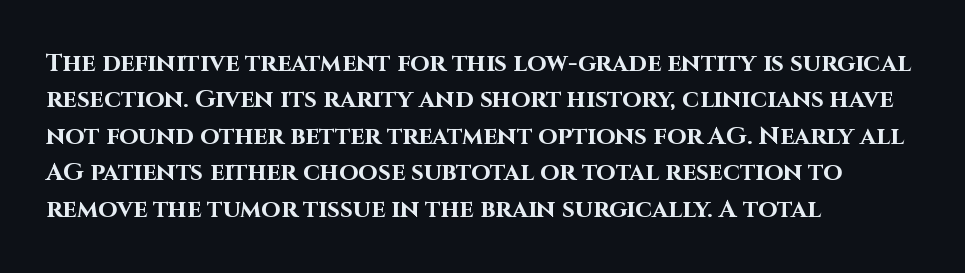
The letters are bold, with thick, heavy strokes. If you measured baseline to baseline, you'd find a middling distance. Posture: straight, roman, zero tilt. No word sits above an underline.
